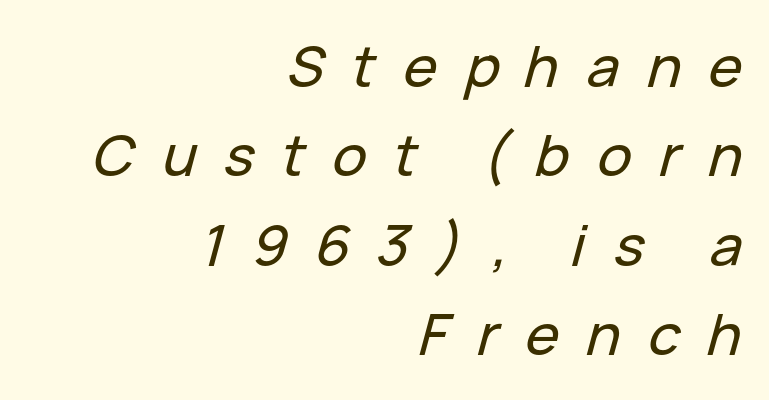
{"italic": "yes", "lean": "right", "slant_degrees": 15, "width": "normal", "stroke_contrast": "low", "x_height": "medium", "monospaced": "no", "underline": "no", "align": "right", "line_spacing": "normal", "line_spacing_ratio": 1.57, "letter_spacing": "wide", "letter_spacing_em": 0.48, "glyph_px": 57}
